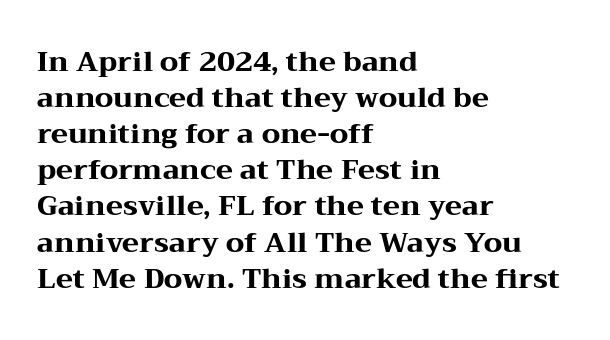
Is the letter spacing exaggerated? No — it looks like the ordinary default. Serifs: yes, visible at the terminals of the letterforms. These lines are rendered in a variable-pitch font. Honestly, the row spacing looks completely unremarkable. This is the regular roman posture of the typeface.
